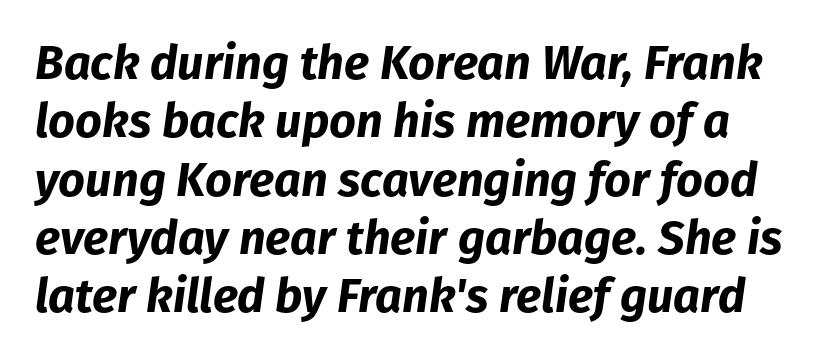
The image shows 47 px bold type, italic (leaning right); set line spacing 1.24x, normal letter spacing, not underlined; low stroke contrast and a medium x-height.
